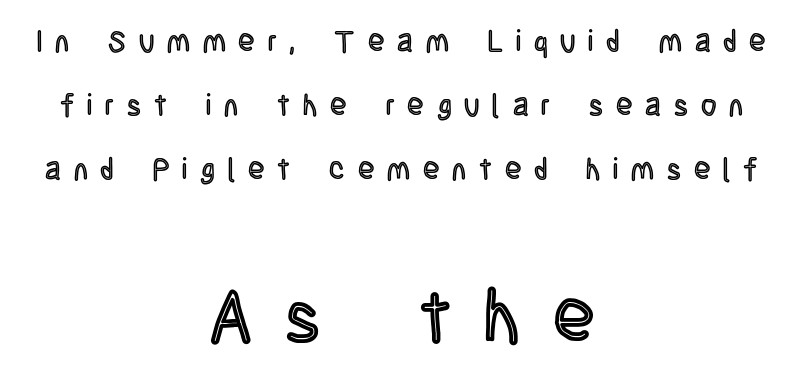
The image shows 76 px condensed type, upright; set centered, loose line spacing (2.14x), unusually wide letter spacing (+0.43 em), not underlined; the second (bottom) block is 2.53x larger; a large x-height.
